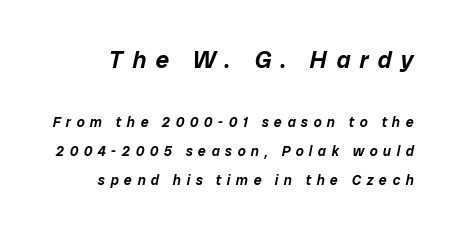
{"italic": "yes", "lean": "right", "slant_degrees": 12, "underline": "no", "line_spacing": "loose", "line_spacing_ratio": 2.08, "letter_spacing": "wide", "letter_spacing_em": 0.39, "larger_block": "first", "size_ratio": 1.71, "glyph_px": 24}
